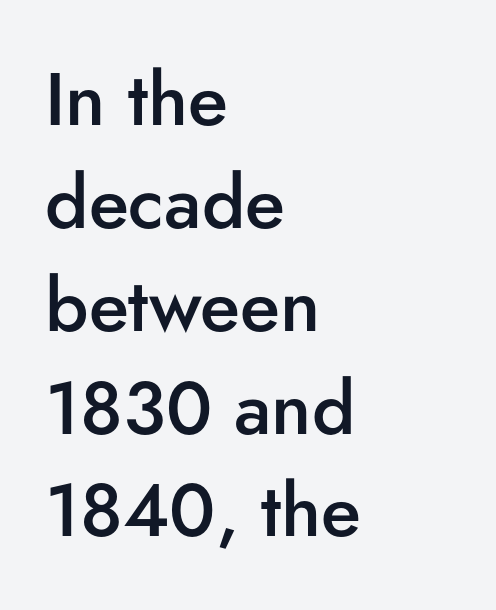
Is there any slant? The stems are plumb. Lines of text with bare space underneath. This block has exactly the height ordinary leading produces. The face used here is proportionally spaced, like ordinary book or web type. Weight: semibold (demi). The type is set solid horizontally, with unmodified tracking.
